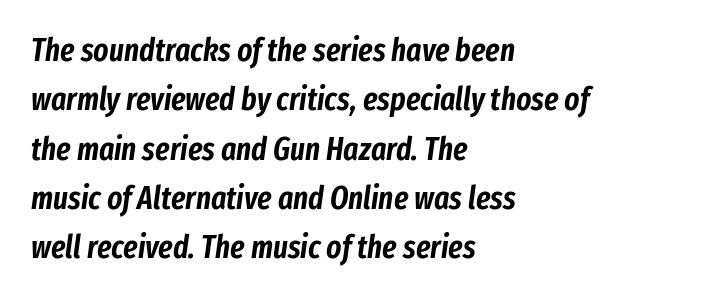
Q: Is the text italic (slanted)? A: Yes, it leans right by about 8 degrees.
Q: Is the text underlined? A: No.
Q: How is the paragraph aligned? A: Left-aligned.
Q: Is the spacing between letters normal or unusually wide? A: Normal.
Q: Is the spacing between lines tight, normal or loose? A: Normal.
Q: Width (condensed, normal, or wide)? A: Condensed.
Q: Stroke contrast? A: Low.
Q: x-height? A: Medium.
Q: Monospaced? A: No.
